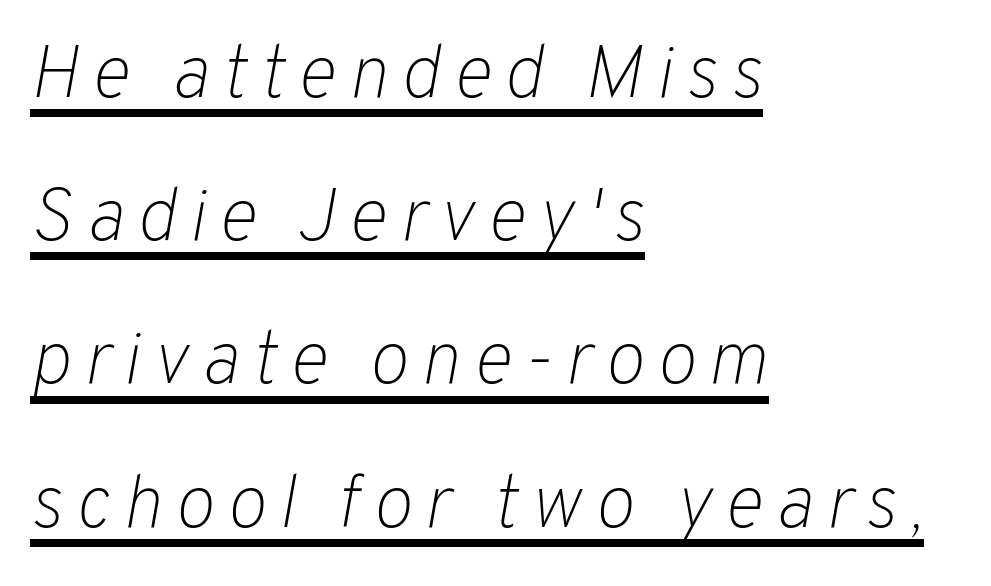
The image shows 75 px light type, italic (leaning right); set left-aligned, loose line spacing (1.91x), underlined; low stroke contrast and a medium x-height.
